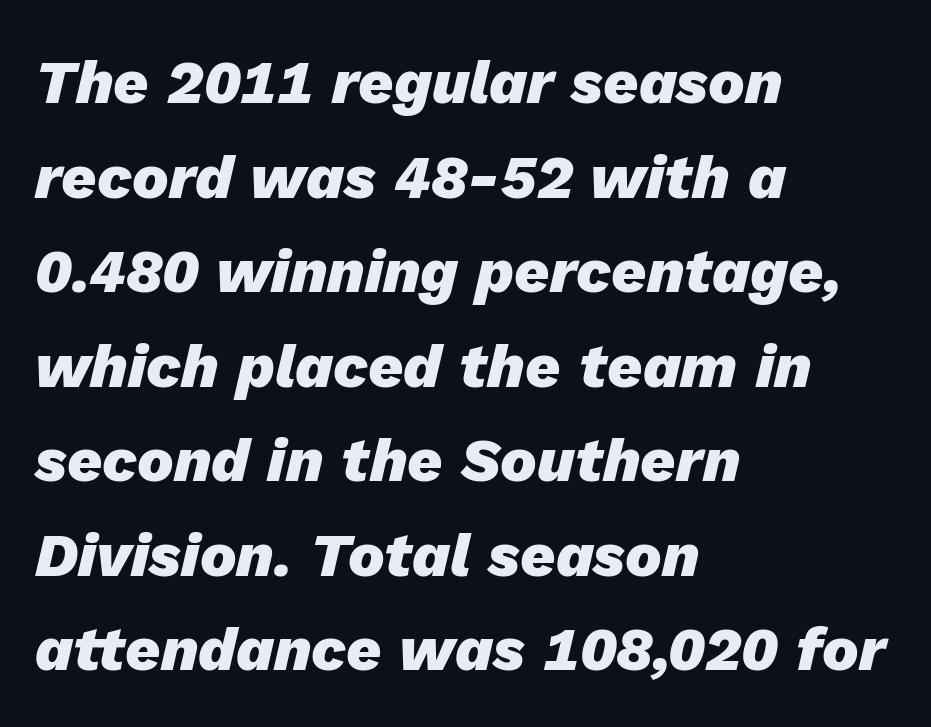
{"italic": "yes", "lean": "right", "slant_degrees": 13, "bold": "yes", "weight": "heavy", "width": "normal", "stroke_contrast": "low", "x_height": "medium", "monospaced": "no", "underline": "no", "align": "left", "line_spacing": "normal", "line_spacing_ratio": 1.55, "letter_spacing": "normal", "letter_spacing_em": 0.0, "glyph_px": 61}
